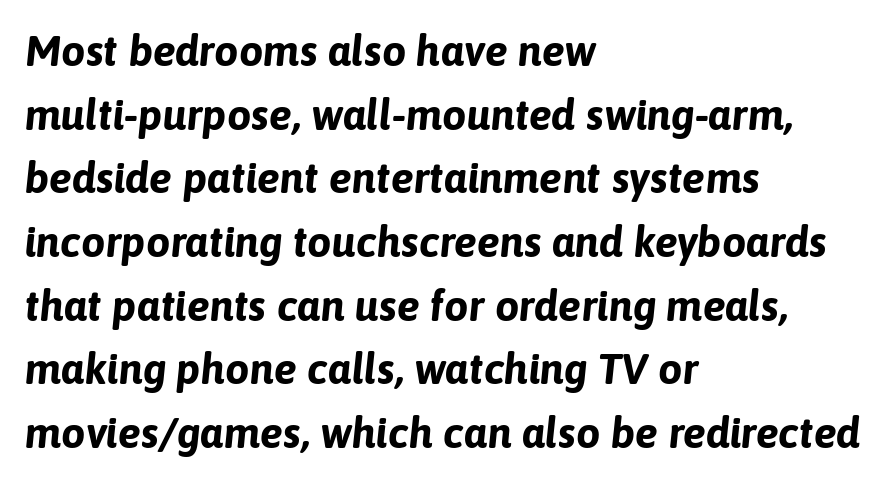
{"italic": "yes", "lean": "right", "slant_degrees": 6, "bold": "yes", "weight": "bold", "width": "normal", "stroke_contrast": "low", "x_height": "medium", "monospaced": "no", "underline": "no", "align": "left", "line_spacing": "normal", "line_spacing_ratio": 1.48, "letter_spacing": "normal", "letter_spacing_em": 0.0, "glyph_px": 43}
